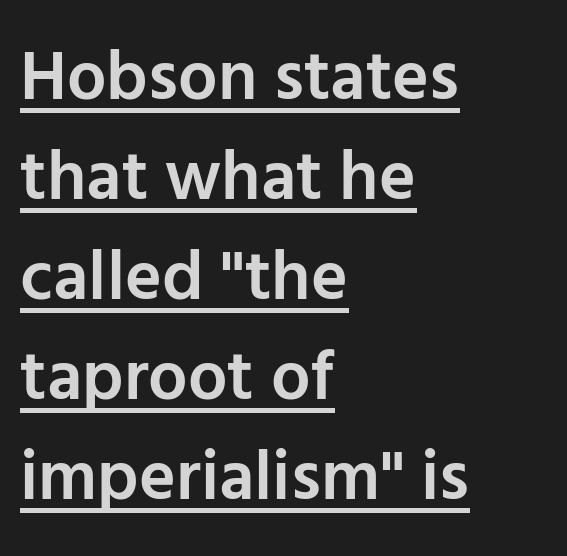
The image shows 70 px semibold sans-serif type, upright; set left-aligned, normal line spacing (1.43x), normal letter spacing, underlined; low stroke contrast and a medium x-height.
